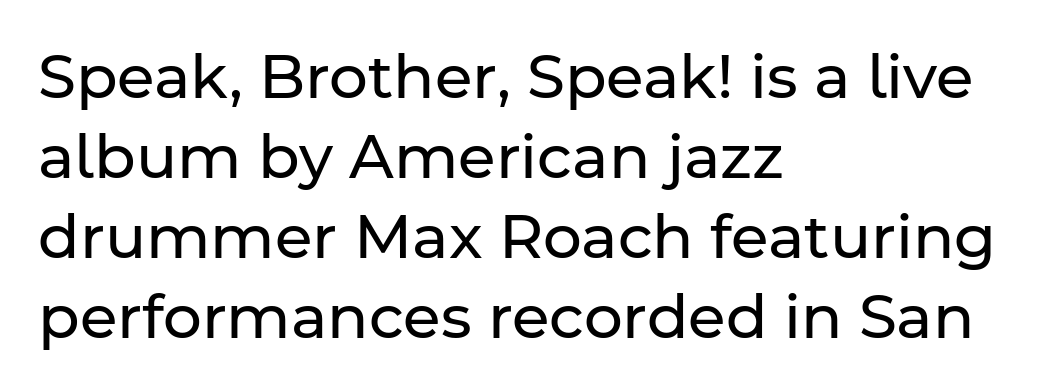
Q: Is the text bold? A: No.
Q: Is the text italic (slanted)? A: No, it is upright.
Q: Is the typeface a serif or a sans-serif typeface? A: Sans-serif.
Q: Is the text underlined? A: No.
Q: How is the paragraph aligned? A: Left-aligned.
Q: Is the spacing between letters normal or unusually wide? A: Normal.
Q: Is the spacing between lines tight, normal or loose? A: Normal.
Q: Width (condensed, normal, or wide)? A: Normal.
Q: Stroke contrast? A: Low.
Q: x-height? A: Medium.
Q: Monospaced? A: No.
